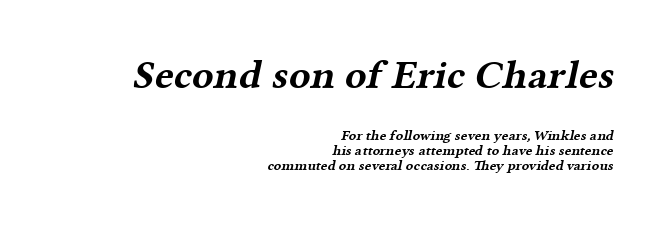
Q: Is the text bold? A: Yes.
Q: Is the typeface a serif or a sans-serif typeface? A: Serif.
Q: Is the text underlined? A: No.
Q: How is the paragraph aligned? A: Right-aligned.
Q: Is the spacing between letters normal or unusually wide? A: Normal.
Q: Is the spacing between lines tight, normal or loose? A: Tight.
Q: Which block of text is set in a larger size, the first (top) or the second (bottom)? A: The first (top) one.
Q: Width (condensed, normal, or wide)? A: Wide.
Q: Stroke contrast? A: Medium.
Q: x-height? A: Medium.
Q: Monospaced? A: No.
